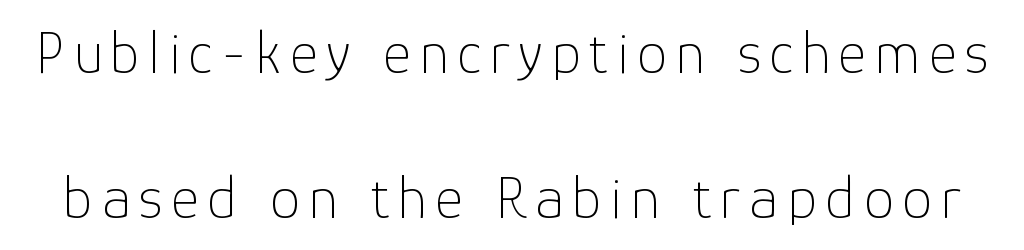
The face used here is proportionally spaced, like ordinary book or web type. Italic? Not at all — the glyphs are vertical. Descenders hang freely into open space. Each new line begins a long way beneath the previous one. The characters are drawn with everyday or finer stroke widths. Nope, no serifs anywhere on these letters.
